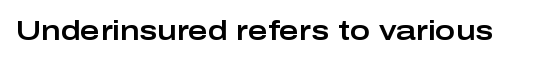
The image shows 27 px text type, upright; set normal letter spacing, not underlined.
